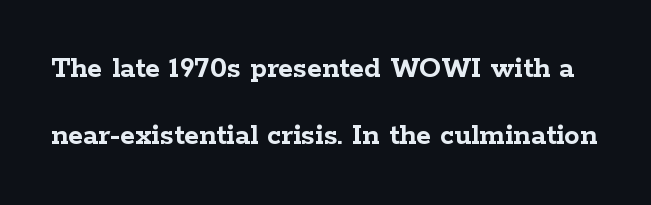
The image shows 31 px semibold, wide serif type, upright; set loose line spacing (2.15x), normal letter spacing, not underlined; low stroke contrast and a medium x-height.
